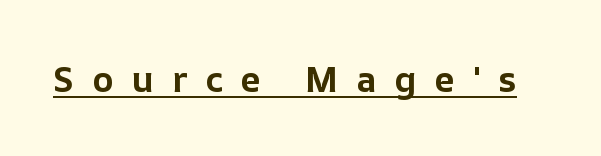
Heavy, bold letterforms. In terms of posture, this sample is upright. Varying glyph widths throughout — classic text-font behaviour. The type is letterspaced generously, with wide tracking. Does a line run under the words? Yes, clearly.
